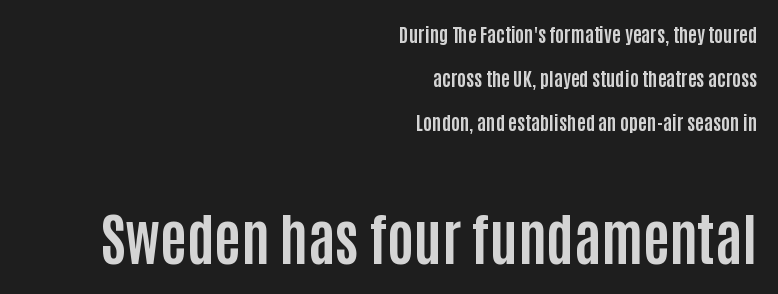
Q: Is the text bold? A: Yes.
Q: Is the text italic (slanted)? A: No, it is upright.
Q: Is the typeface a serif or a sans-serif typeface? A: Sans-serif.
Q: Is the text underlined? A: No.
Q: How is the paragraph aligned? A: Right-aligned.
Q: Is the spacing between letters normal or unusually wide? A: Normal.
Q: Is the spacing between lines tight, normal or loose? A: Loose.
Q: Which block of text is set in a larger size, the first (top) or the second (bottom)? A: The second (bottom) one.
Q: Width (condensed, normal, or wide)? A: Condensed.
Q: Stroke contrast? A: Low.
Q: x-height? A: Large.
Q: Monospaced? A: No.
